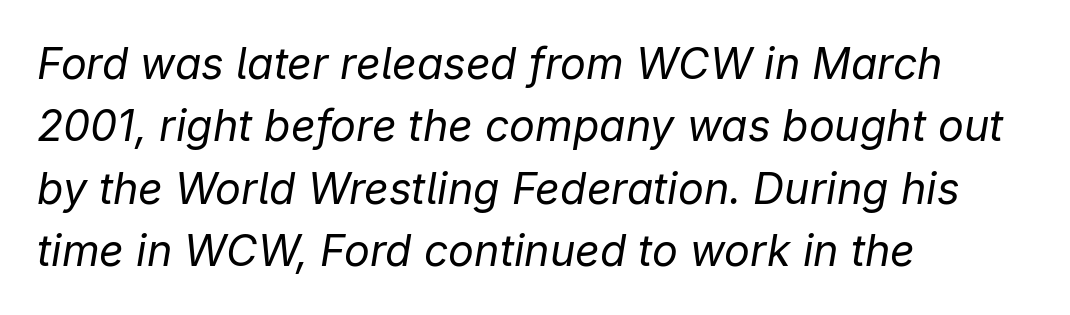
Q: Is the text bold? A: No.
Q: Is the text italic (slanted)? A: Yes, it leans right by about 9 degrees.
Q: Is the text underlined? A: No.
Q: How is the paragraph aligned? A: Left-aligned.
Q: Is the spacing between letters normal or unusually wide? A: Normal.
Q: Is the spacing between lines tight, normal or loose? A: Normal.
Q: Width (condensed, normal, or wide)? A: Normal.
Q: Stroke contrast? A: Low.
Q: x-height? A: Medium.
Q: Monospaced? A: No.
